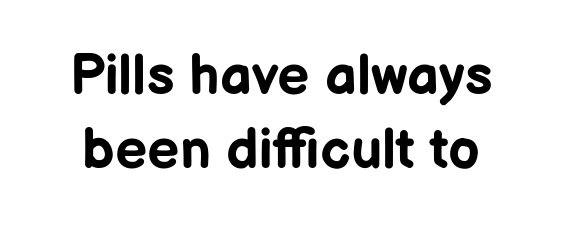
The image shows 56 px bold sans-serif type, upright; set normal line spacing (1.33x), normal letter spacing, not underlined; low stroke contrast and a medium x-height.
